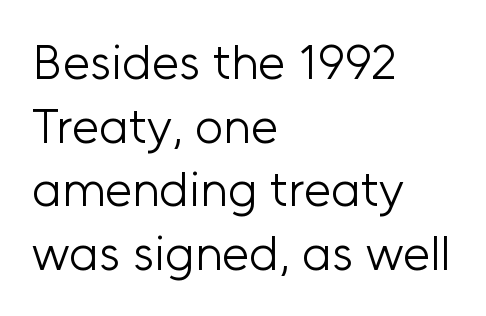
Q: Is the text bold? A: No.
Q: Is the text italic (slanted)? A: No, it is upright.
Q: Is the typeface a serif or a sans-serif typeface? A: Sans-serif.
Q: Is the text underlined? A: No.
Q: How is the paragraph aligned? A: Left-aligned.
Q: Is the spacing between letters normal or unusually wide? A: Normal.
Q: Is the spacing between lines tight, normal or loose? A: Normal.
Q: Width (condensed, normal, or wide)? A: Normal.
Q: Stroke contrast? A: Low.
Q: x-height? A: Medium.
Q: Monospaced? A: No.
